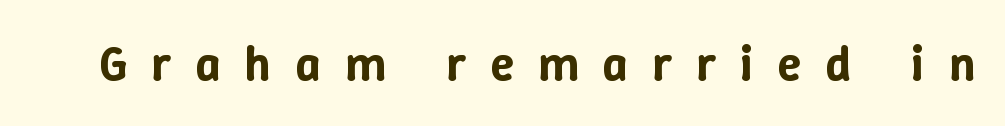
Q: Is the text italic (slanted)? A: No, it is upright.
Q: Is the text underlined? A: No.
Q: Is the spacing between letters normal or unusually wide? A: Unusually wide.
Q: Width (condensed, normal, or wide)? A: Normal.
Q: Stroke contrast? A: Low.
Q: x-height? A: Medium.
Q: Monospaced? A: No.
